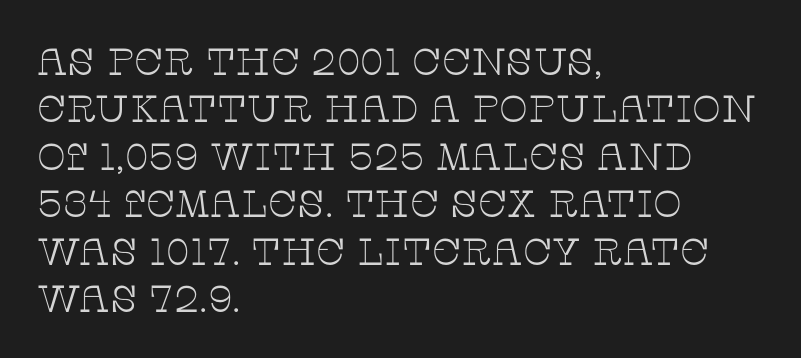
Q: Is the text bold? A: No.
Q: Is the text italic (slanted)? A: No, it is upright.
Q: Is the typeface a serif or a sans-serif typeface? A: Serif.
Q: Is the text underlined? A: No.
Q: How is the paragraph aligned? A: Left-aligned.
Q: Is the spacing between letters normal or unusually wide? A: Normal.
Q: Is the spacing between lines tight, normal or loose? A: Normal.
Q: Width (condensed, normal, or wide)? A: Wide.
Q: Stroke contrast? A: Low.
Q: x-height? A: Large.
Q: Monospaced? A: No.
